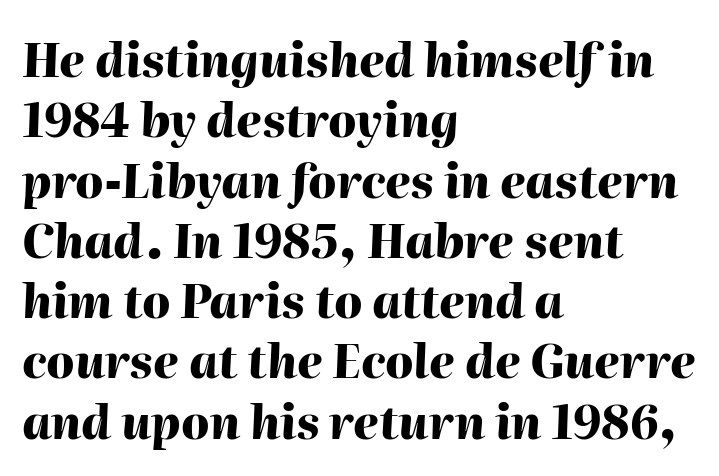
{"italic": "yes", "lean": "right", "slant_degrees": 2, "bold": "yes", "weight": "heavy", "width": "normal", "stroke_contrast": "high", "x_height": "medium", "monospaced": "no", "underline": "no", "align": "left", "line_spacing": "normal", "line_spacing_ratio": 1.31, "letter_spacing": "normal", "letter_spacing_em": 0.0, "glyph_px": 46}
